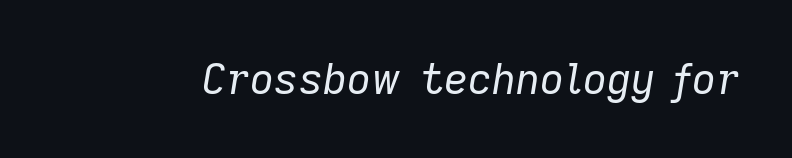
Q: Is the text bold? A: No.
Q: Is the text italic (slanted)? A: Yes, it leans right by about 9 degrees.
Q: Is the text underlined? A: No.
Q: Is the spacing between letters normal or unusually wide? A: Normal.
Q: Width (condensed, normal, or wide)? A: Normal.
Q: Stroke contrast? A: Low.
Q: x-height? A: Medium.
Q: Monospaced? A: No.
